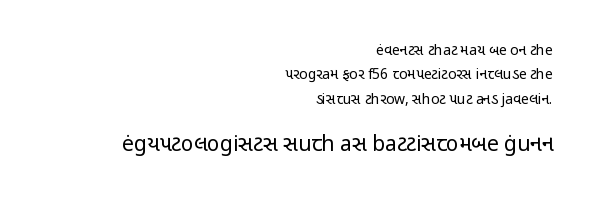
{"italic": "no", "bold": "no", "underline": "no", "align": "right", "line_spacing_ratio": 1.74, "letter_spacing": "normal", "letter_spacing_em": 0.0, "larger_block": "second", "size_ratio": 1.5, "glyph_px": 21}
